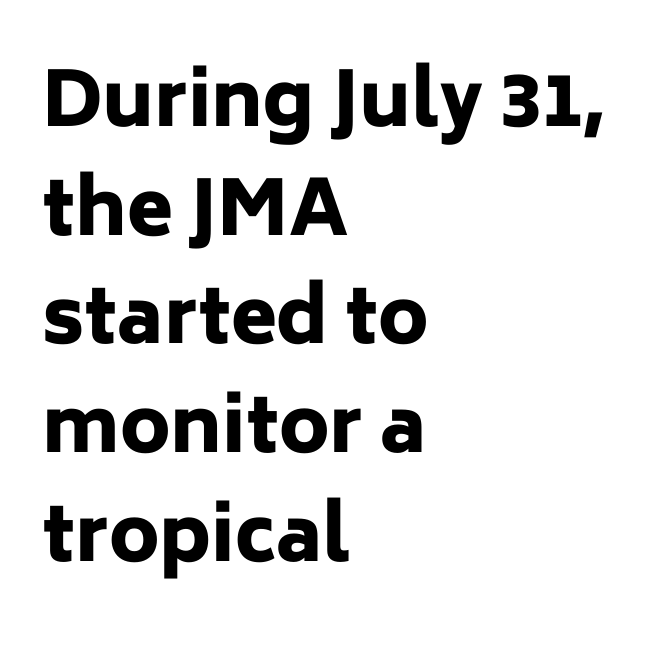
Here the designer chose a conventional face with non-uniform glyph widths. The characters display no serif detailing; their extremities are plain. Compared with a centered layout, this one pins lines to the left instead. The axis of the letterforms is exactly vertical. Glyph-to-glyph distance matches everyday printed text.
